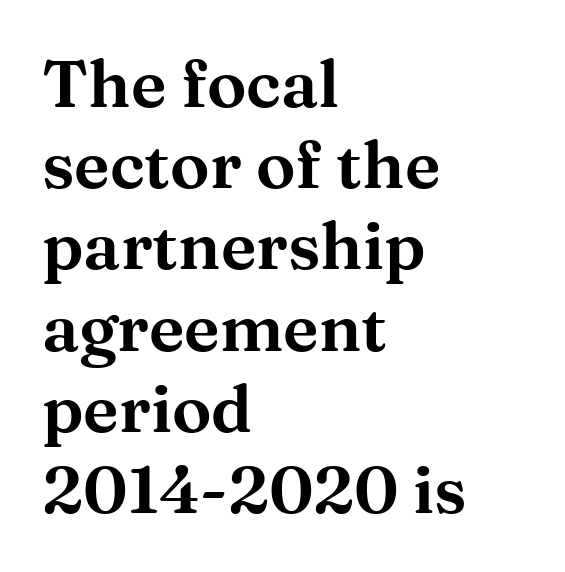
The image shows 66 px wide serif type, upright; set left-aligned, line spacing 1.23x, normal letter spacing, not underlined; medium stroke contrast and a medium x-height.
